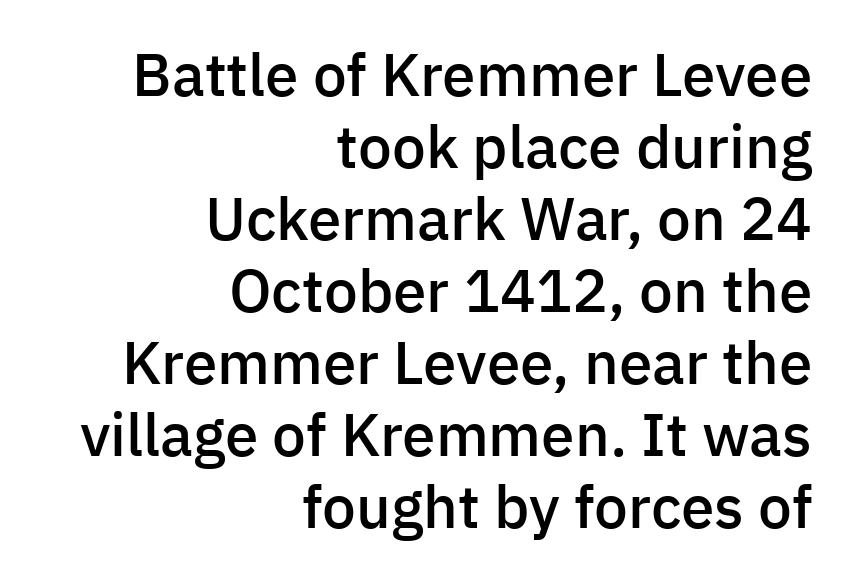
{"serif": "no", "italic": "no", "bold": "semi", "weight": "semibold", "width": "normal", "stroke_contrast": "low", "x_height": "medium", "monospaced": "no", "underline": "no", "align": "right", "line_spacing_ratio": 1.2, "letter_spacing": "normal", "letter_spacing_em": 0.0, "glyph_px": 60}
